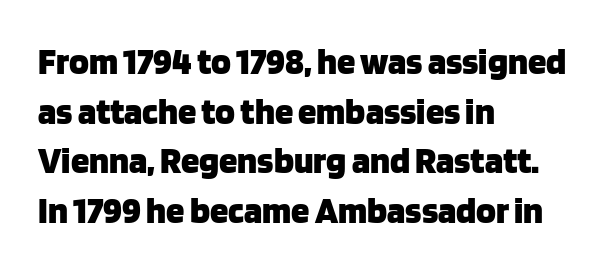
The image shows 37 px heavy sans-serif type, upright; set left-aligned, normal line spacing (1.34x), normal letter spacing, not underlined; low stroke contrast and a large x-height.
